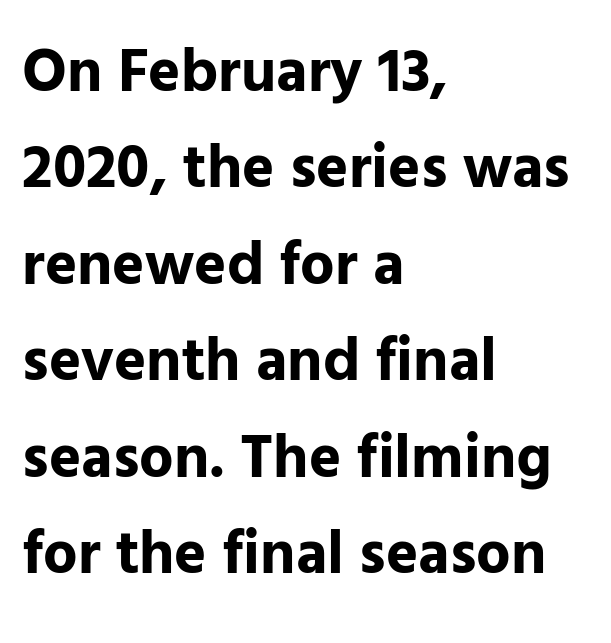
The image shows 61 px bold sans-serif type, upright; set left-aligned, normal line spacing (1.58x), normal letter spacing, not underlined; low stroke contrast and a medium x-height.
